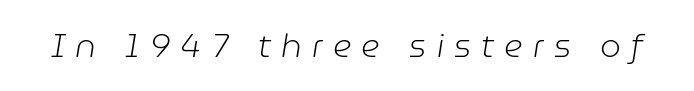
Caption: face not bold, strokes unweighted. Display-style spreading of the glyphs; the letterfit is very open. Each letter keeps its own natural width here, so spacing adapts to shape. This sample uses an oblique cut, with every glyph tilted off the vertical. Honestly, there is no underline to notice here at all.
